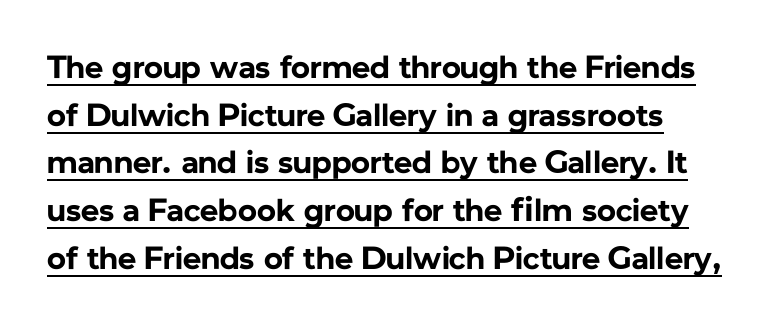
Q: Is the text bold? A: Yes.
Q: Is the text italic (slanted)? A: No, it is upright.
Q: Is the typeface a serif or a sans-serif typeface? A: Sans-serif.
Q: Is the text underlined? A: Yes.
Q: Is the spacing between letters normal or unusually wide? A: Normal.
Q: Is the spacing between lines tight, normal or loose? A: Normal.
Q: Width (condensed, normal, or wide)? A: Normal.
Q: Stroke contrast? A: Low.
Q: x-height? A: Medium.
Q: Monospaced? A: No.
